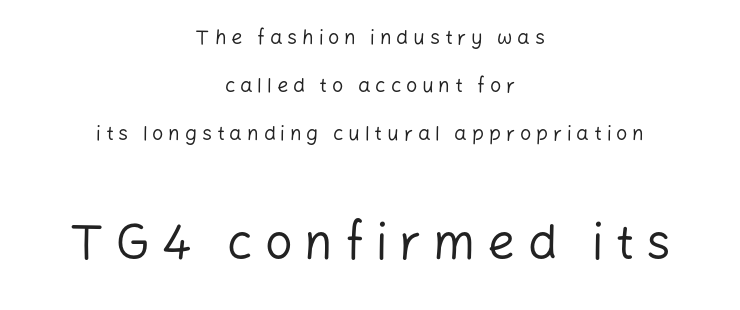
{"serif": "no", "italic": "no", "bold": "no", "weight": "regular", "width": "normal", "stroke_contrast": "low", "x_height": "medium", "monospaced": "no", "underline": "no", "align": "center", "line_spacing": "loose", "line_spacing_ratio": 2.4, "letter_spacing": "wide", "letter_spacing_em": 0.24, "larger_block": "second", "size_ratio": 2.45, "glyph_px": 49}
